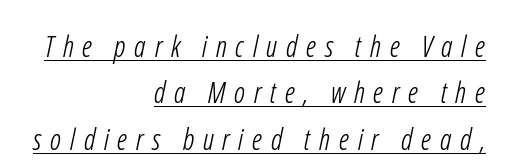
{"serif": "no", "bold": "no", "weight": "light", "width": "condensed", "stroke_contrast": "low", "x_height": "medium", "monospaced": "no", "underline": "yes", "align": "right", "line_spacing": "normal", "line_spacing_ratio": 1.6, "letter_spacing": "wide", "letter_spacing_em": 0.3, "glyph_px": 29}
